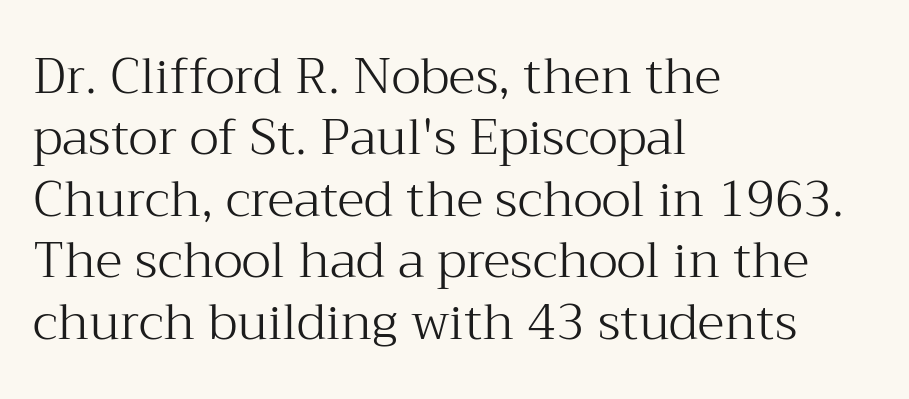
The image shows 50 px light serif type, upright; set left-aligned, line spacing 1.23x, normal letter spacing, not underlined; medium stroke contrast and a medium x-height.
